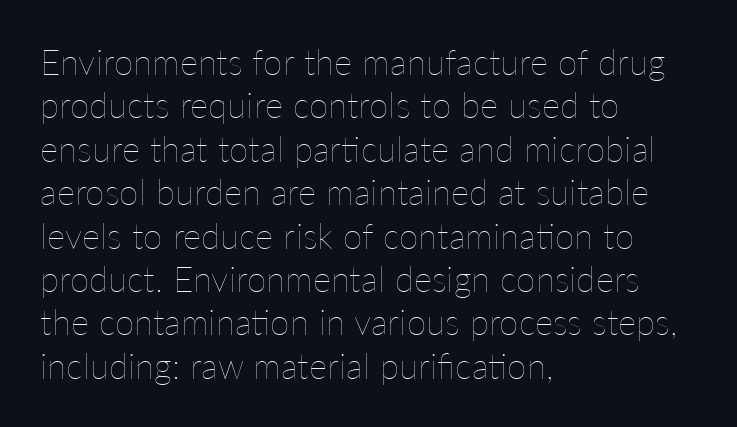
Q: Is the text bold? A: No.
Q: Is the text italic (slanted)? A: No, it is upright.
Q: Is the text underlined? A: No.
Q: How is the paragraph aligned? A: Left-aligned.
Q: Is the spacing between letters normal or unusually wide? A: Normal.
Q: Width (condensed, normal, or wide)? A: Normal.
Q: Stroke contrast? A: Low.
Q: x-height? A: Medium.
Q: Monospaced? A: No.
